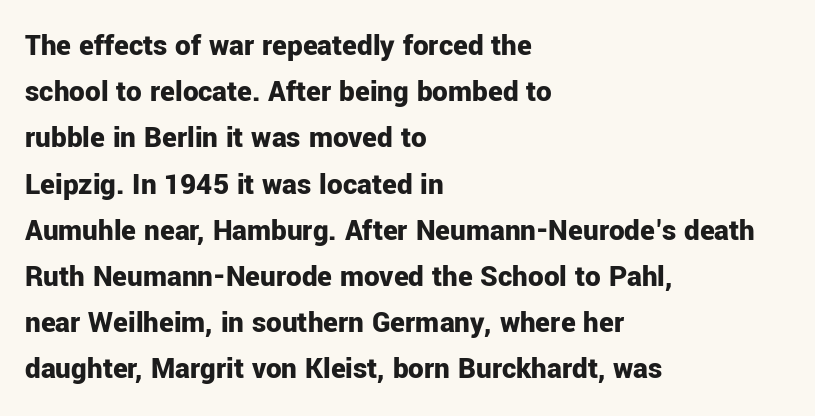
A typesetter would call this leading conventional body-copy spacing. Underline: absent. Reading down the block, your eye returns to a fixed left position each line. Serif or sans? Sans — the stroke terminals are bare. Looks like regular typesetting: each glyph gets only the width it needs. The letters stand straight up with perfectly vertical stems.
